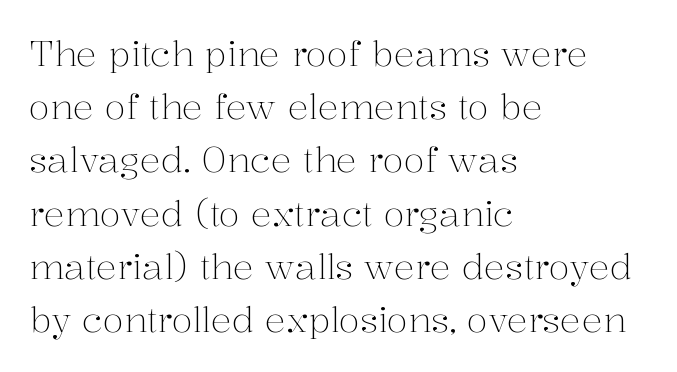
The image shows 35 px light serif type, upright; set left-aligned, normal line spacing (1.52x), normal letter spacing, not underlined; medium stroke contrast and a medium x-height.
